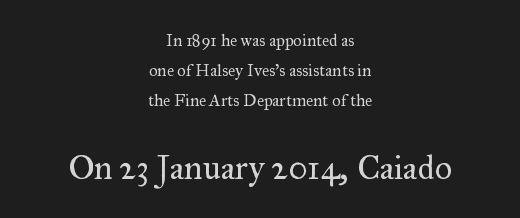
The typesetter chose a symmetrical, centered arrangement here. The weight tops out at a normal text grade. The space beneath each line is pristine and unruled. If you drew a line through each stem, it would be perfectly vertical. Are there feet on the stems? There are — it's a serif.
